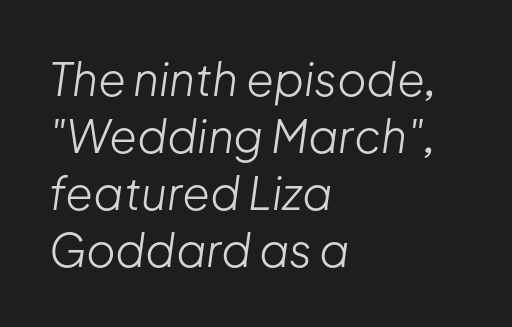
The image shows 45 px light type, italic (leaning right); set left-aligned, normal line spacing (1.27x), normal letter spacing, not underlined; low stroke contrast and a medium x-height.
